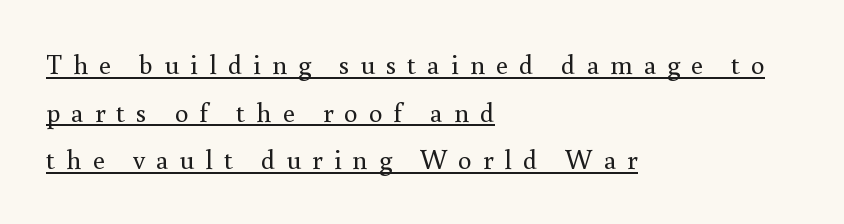
Q: Is the text bold? A: No.
Q: Is the text italic (slanted)? A: No, it is upright.
Q: Is the text underlined? A: Yes.
Q: How is the paragraph aligned? A: Left-aligned.
Q: Is the spacing between letters normal or unusually wide? A: Unusually wide.
